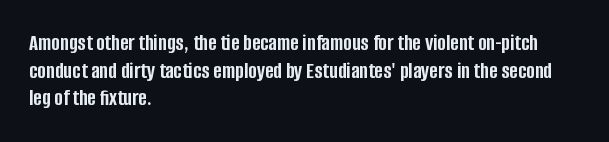
{"italic": "no", "bold": "yes", "underline": "no", "align": "left", "line_spacing_ratio": 1.2, "letter_spacing": "normal", "letter_spacing_em": 0.0, "glyph_px": 23}
